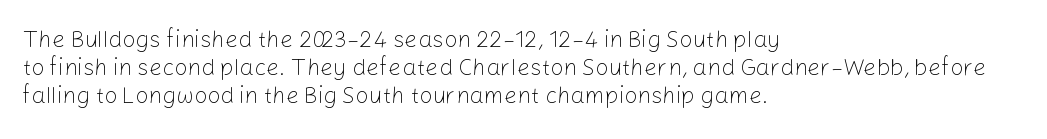
The image shows 23 px text type, upright; set left-aligned, line spacing 1.21x, normal letter spacing, not underlined.
